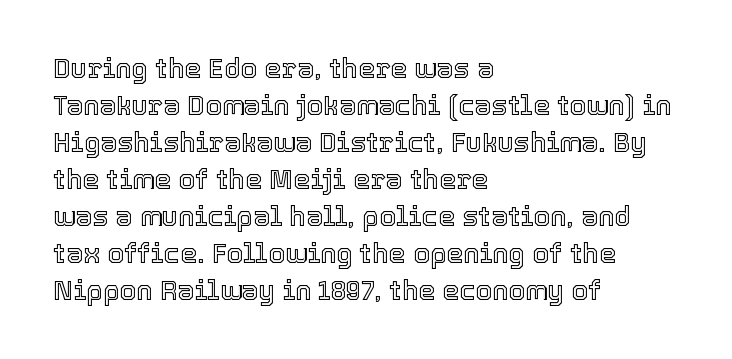
{"italic": "no", "underline": "no", "align": "left", "line_spacing": "normal", "line_spacing_ratio": 1.37, "letter_spacing": "normal", "letter_spacing_em": 0.0, "glyph_px": 27}
